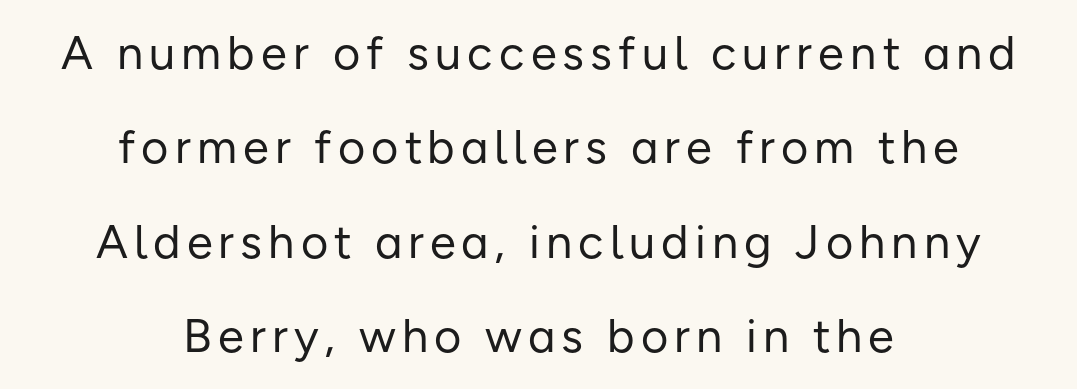
The words here are not underlined. Rendered with straight, roman letterforms. On a weight scale, this lands at 450 or below. Reading down the column, the eye jumps a long way to each next line.
